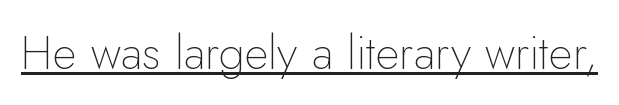
The image shows 47 px thin sans-serif type, upright; set normal letter spacing, underlined; low stroke contrast and a small x-height.
